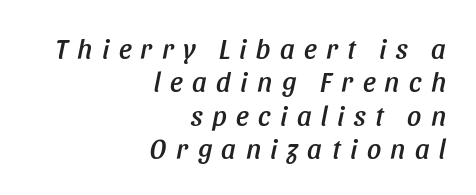
Q: Is the text italic (slanted)? A: Yes, it leans right by about 11 degrees.
Q: Is the text underlined? A: No.
Q: How is the paragraph aligned? A: Right-aligned.
Q: Is the spacing between letters normal or unusually wide? A: Unusually wide.
Q: Width (condensed, normal, or wide)? A: Condensed.
Q: Stroke contrast? A: Low.
Q: x-height? A: Large.
Q: Monospaced? A: No.
